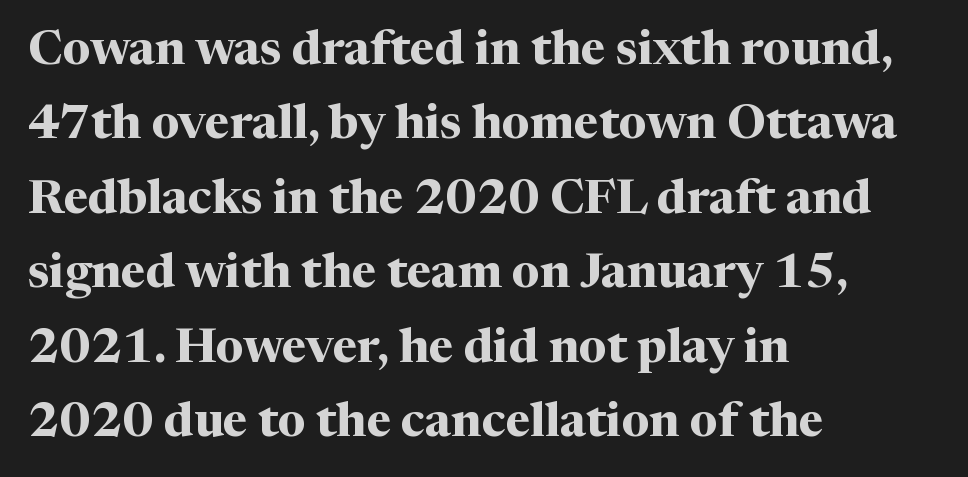
The image shows 48 px bold serif type, upright; set left-aligned, normal line spacing (1.55x), normal letter spacing, not underlined; medium stroke contrast and a medium x-height.
